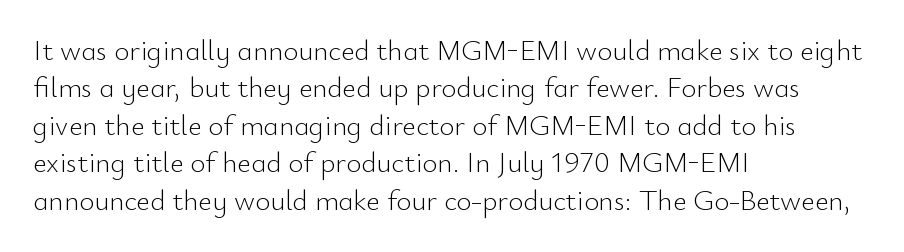
Q: Is the text bold? A: No.
Q: Is the text italic (slanted)? A: No, it is upright.
Q: Is the typeface a serif or a sans-serif typeface? A: Sans-serif.
Q: Is the text underlined? A: No.
Q: How is the paragraph aligned? A: Left-aligned.
Q: Is the spacing between letters normal or unusually wide? A: Normal.
Q: Is the spacing between lines tight, normal or loose? A: Normal.
Q: Width (condensed, normal, or wide)? A: Normal.
Q: Stroke contrast? A: Low.
Q: x-height? A: Small.
Q: Monospaced? A: No.
